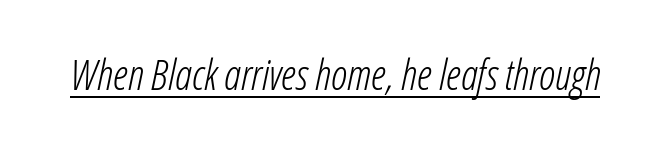
Emphasis-style slanted type is in use. The rendering uses natural spacing where letterforms have individual widths. Compared with a typical body face, this is equally light or lighter still. Characters follow at the spacing the type designer built in.
